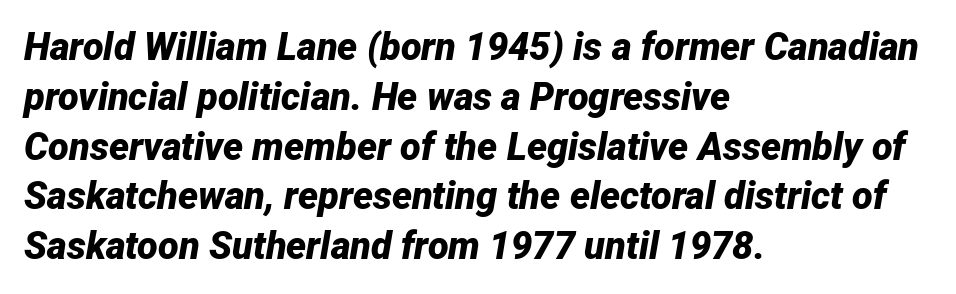
The image shows 38 px bold type, italic (leaning right); set left-aligned, normal line spacing (1.31x), normal letter spacing, not underlined; low stroke contrast and a medium x-height.
